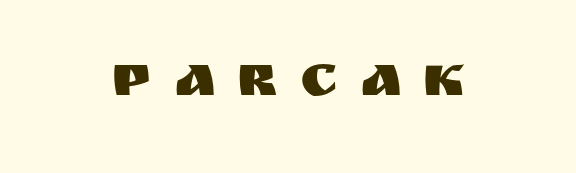
The image shows 59 px sans-serif type, upright; set unusually wide letter spacing (+0.37 em), not underlined; medium stroke contrast and a large x-height.
